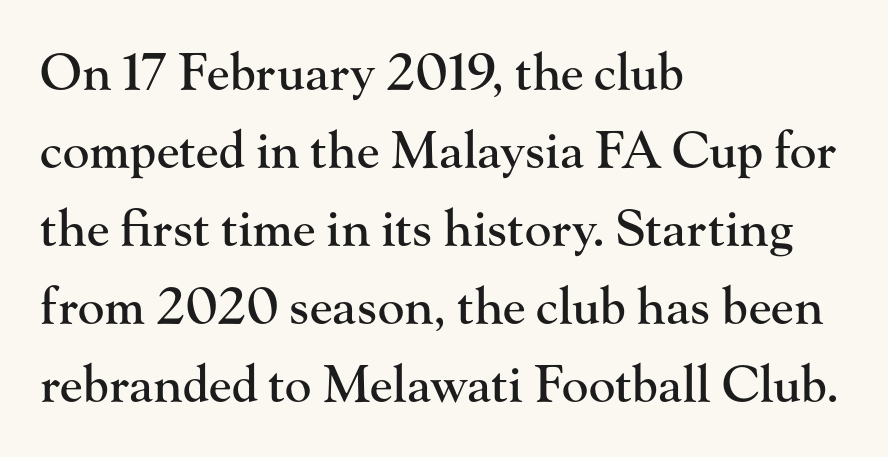
{"serif": "yes", "italic": "no", "width": "normal", "stroke_contrast": "high", "x_height": "small", "monospaced": "no", "underline": "no", "align": "left", "line_spacing": "normal", "line_spacing_ratio": 1.56, "letter_spacing": "normal", "letter_spacing_em": 0.0, "glyph_px": 50}
